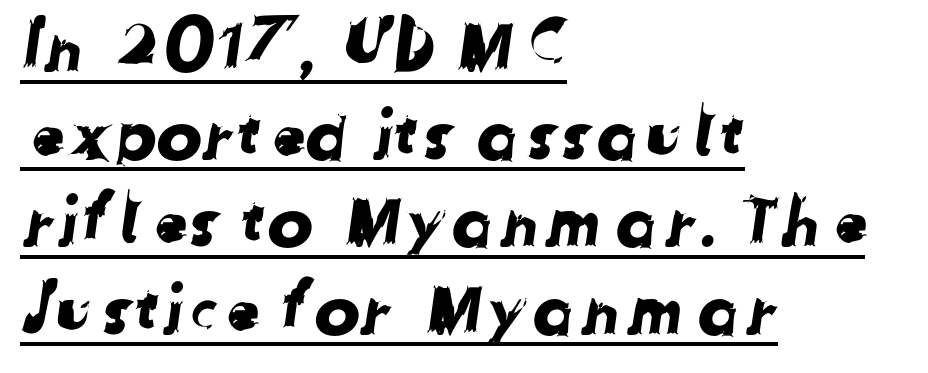
The rows are spaced the way most documents space them. A baseline rule has been typeset under these characters. A sans-serif font was chosen for this passage. Is this a fixed-width face? No — the glyphs have proportional, varying widths. Standard letterfit; no display-style spreading of the glyphs. The typesetter chose a ragged-right arrangement here.
